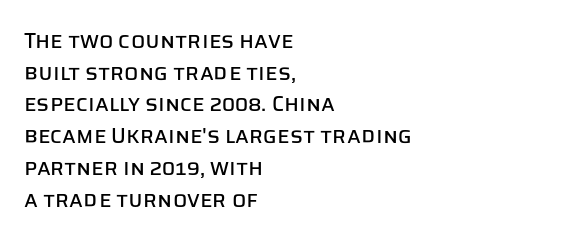
Has an underline been added? It has not. Do the letters lean? They stand straight. Notice how descenders clear the ascenders below comfortably — that's standard leading. The line texture is even and compact thanks to regular tracking.
